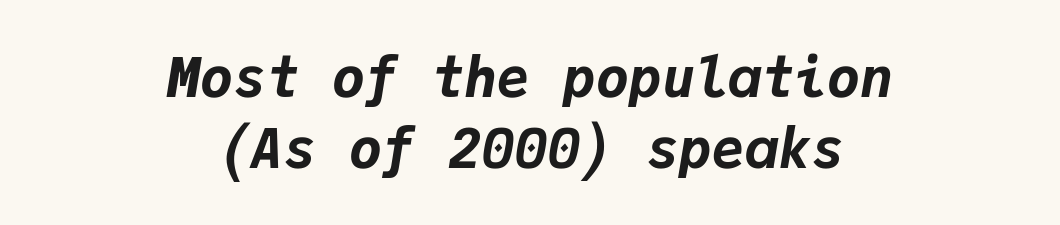
Q: Is the text bold? A: Yes.
Q: Is the text italic (slanted)? A: Yes, it leans right by about 9 degrees.
Q: Is the text underlined? A: No.
Q: How is the paragraph aligned? A: Centered.
Q: Is the spacing between letters normal or unusually wide? A: Normal.
Q: Is the spacing between lines tight, normal or loose? A: Normal.
Q: Width (condensed, normal, or wide)? A: Normal.
Q: Stroke contrast? A: Low.
Q: x-height? A: Medium.
Q: Monospaced? A: Yes.
